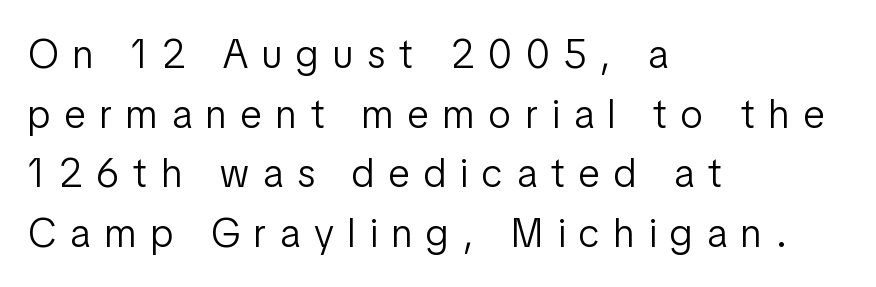
The image shows 40 px light, condensed sans-serif type, upright; set left-aligned, normal line spacing (1.49x), unusually wide letter spacing (+0.36 em), not underlined; low stroke contrast and a medium x-height.
